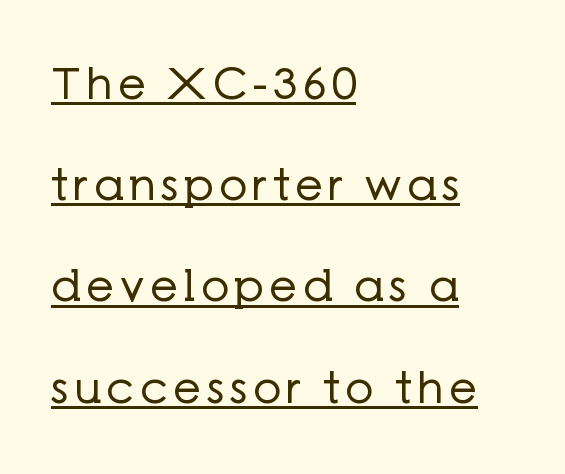
Q: Is the text bold? A: No.
Q: Is the text italic (slanted)? A: No, it is upright.
Q: Is the typeface a serif or a sans-serif typeface? A: Sans-serif.
Q: Is the text underlined? A: Yes.
Q: How is the paragraph aligned? A: Left-aligned.
Q: Is the spacing between lines tight, normal or loose? A: Loose.
Q: Width (condensed, normal, or wide)? A: Normal.
Q: Stroke contrast? A: Low.
Q: x-height? A: Medium.
Q: Monospaced? A: No.
